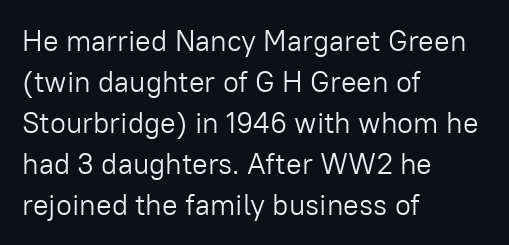
Stroke terminals: plain, sans-serif. The typesetter chose a ragged-right arrangement here. Compared with typical body copy, the letter spacing here is the same. On a weight scale, this lands at 450 or below.
